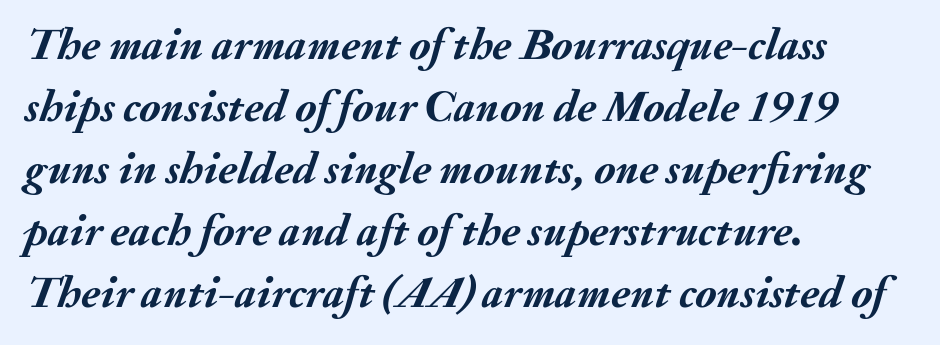
What stands out about the letter spacing? Nothing — it is the standard amount. Thick stems and heavy bowls — unmistakably bold. This rendering features lettering with no underline. Is this a fixed-width face? No — the glyphs have proportional, varying widths.
